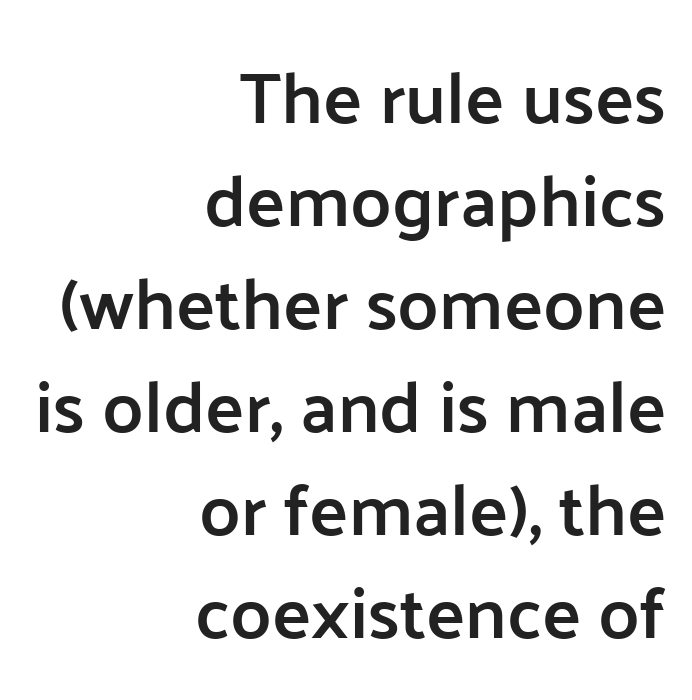
The image shows 73 px semibold sans-serif type, upright; set right-aligned, normal line spacing (1.41x), normal letter spacing, not underlined; low stroke contrast and a medium x-height.
